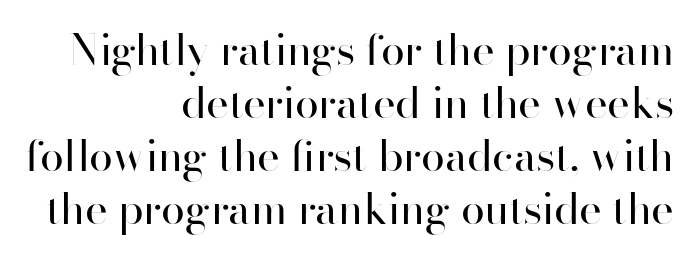
In terms of letterform style, serifs are entirely absent. The letters advance in unequal steps, a hallmark of proportional type. The letters sit at their default tracking, neither squeezed nor spread. The lines are quadded right. The letters stand straight up with perfectly vertical stems.
